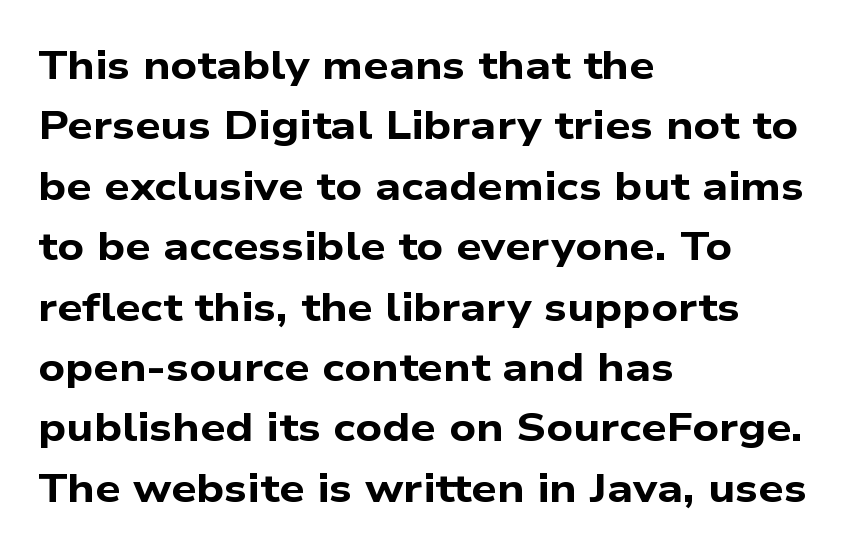
Q: Is the text bold? A: Yes.
Q: Is the typeface a serif or a sans-serif typeface? A: Sans-serif.
Q: Is the text underlined? A: No.
Q: How is the paragraph aligned? A: Left-aligned.
Q: Is the spacing between letters normal or unusually wide? A: Normal.
Q: Is the spacing between lines tight, normal or loose? A: Normal.
Q: Width (condensed, normal, or wide)? A: Wide.
Q: Stroke contrast? A: Low.
Q: x-height? A: Medium.
Q: Monospaced? A: No.
